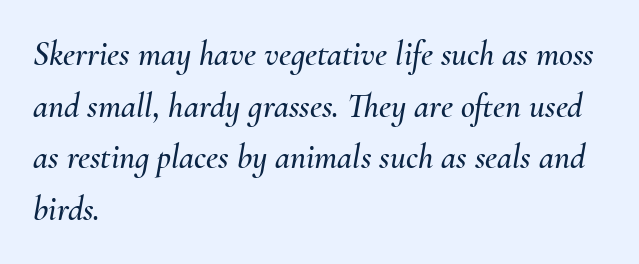
The image shows 34 px text type, italic (leaning right); set left-aligned, normal line spacing (1.52x), normal letter spacing, not underlined; medium stroke contrast and a small x-height.
